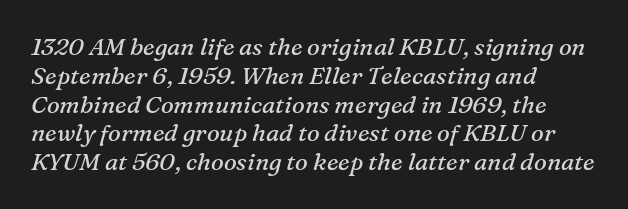
Tracking here is standard; glyphs follow each other at the usual distance. Each stroke keeps to a modest, everyday thickness or less. Which margin do the lines hug? The left one — the right edge is uneven. Quick note: italic. Plain, unruled lines of type.
